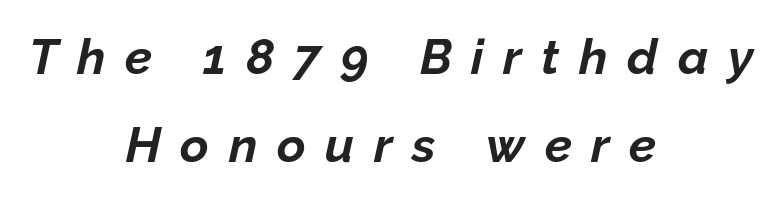
Both edges are ragged and mirror each other, which tells us the setting is centered. Each row of text sits above clean, open space. Here the designer chose a conventional face with non-uniform glyph widths. How are the letters spaced? Widely, with obvious added tracking.
